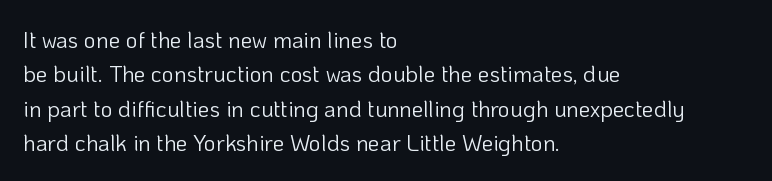
Q: Is the text bold? A: No.
Q: Is the text italic (slanted)? A: No, it is upright.
Q: Is the text underlined? A: No.
Q: How is the paragraph aligned? A: Left-aligned.
Q: Is the spacing between letters normal or unusually wide? A: Normal.
Q: Is the spacing between lines tight, normal or loose? A: Normal.
